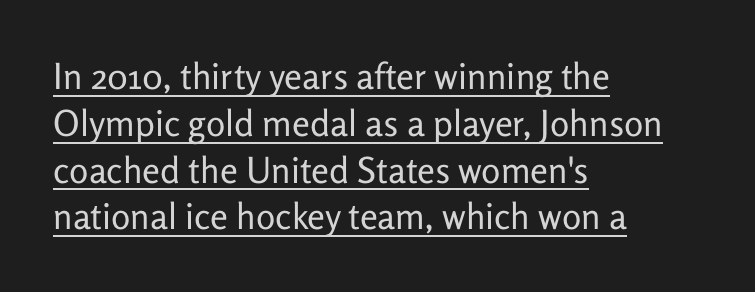
Q: Is the text bold? A: No.
Q: Is the text italic (slanted)? A: No, it is upright.
Q: Is the typeface a serif or a sans-serif typeface? A: Sans-serif.
Q: Is the text underlined? A: Yes.
Q: How is the paragraph aligned? A: Left-aligned.
Q: Is the spacing between letters normal or unusually wide? A: Normal.
Q: Is the spacing between lines tight, normal or loose? A: Normal.
Q: Width (condensed, normal, or wide)? A: Normal.
Q: Stroke contrast? A: Low.
Q: x-height? A: Medium.
Q: Monospaced? A: No.
